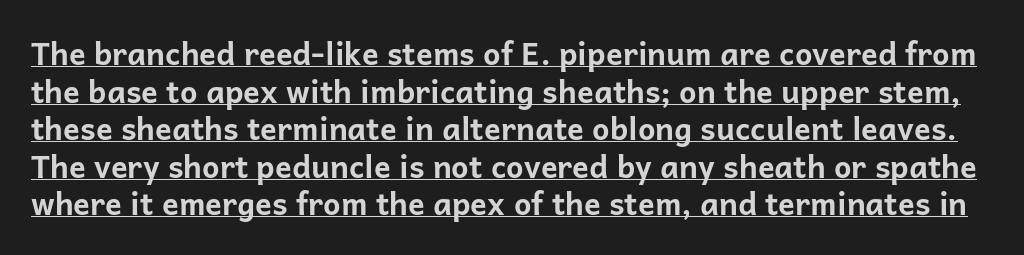
{"serif": "no", "italic": "no", "bold": "yes", "weight": "bold", "width": "normal", "stroke_contrast": "low", "x_height": "medium", "monospaced": "no", "underline": "yes", "line_spacing_ratio": 1.21, "letter_spacing": "normal", "letter_spacing_em": 0.0, "glyph_px": 31}
